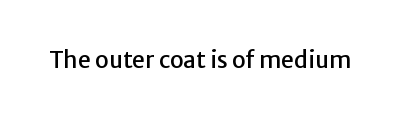
Q: Is the text italic (slanted)? A: No, it is upright.
Q: Is the text underlined? A: No.
Q: Is the spacing between letters normal or unusually wide? A: Normal.
